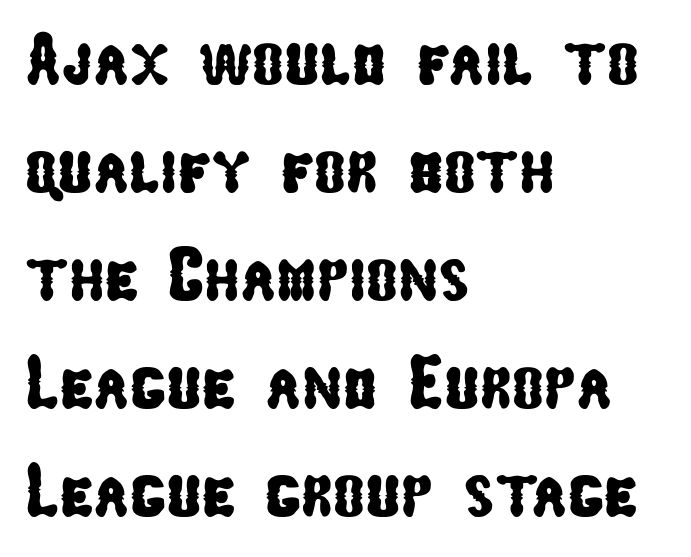
Q: Is the typeface a serif or a sans-serif typeface? A: Sans-serif.
Q: Is the text underlined? A: No.
Q: How is the paragraph aligned? A: Left-aligned.
Q: Is the spacing between letters normal or unusually wide? A: Normal.
Q: Is the spacing between lines tight, normal or loose? A: Normal.
Q: Width (condensed, normal, or wide)? A: Condensed.
Q: Stroke contrast? A: Low.
Q: x-height? A: Medium.
Q: Monospaced? A: No.
